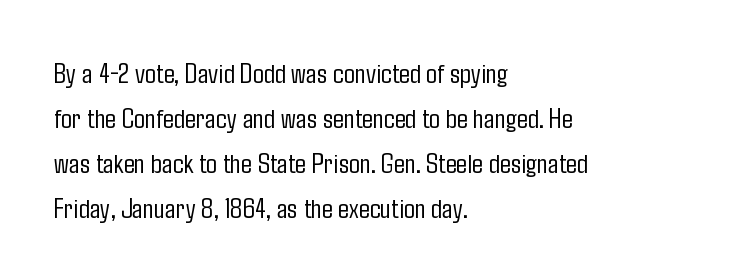
{"serif": "no", "italic": "no", "bold": "no", "weight": "light", "width": "condensed", "stroke_contrast": "low", "x_height": "medium", "monospaced": "no", "underline": "no", "align": "left", "line_spacing": "normal", "line_spacing_ratio": 1.55, "letter_spacing": "normal", "letter_spacing_em": 0.0, "glyph_px": 29}
